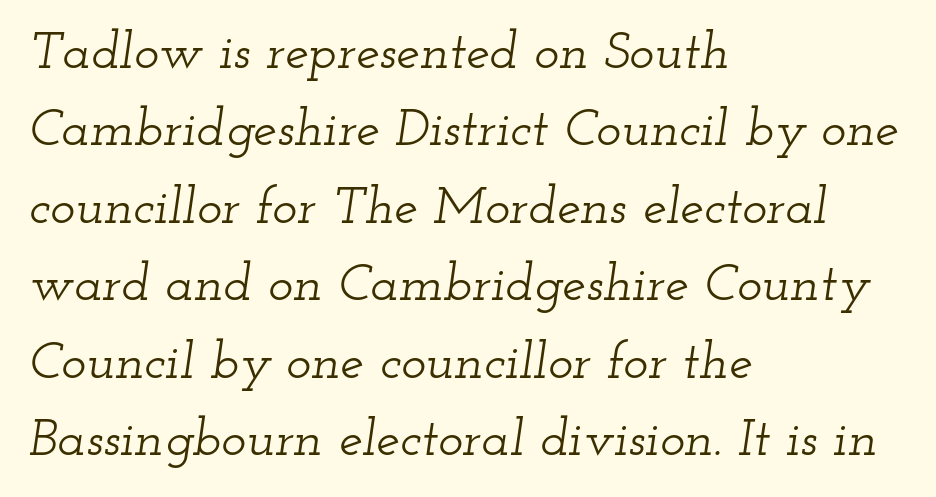
The line-height multiplier appears to be the usual default. Characters follow at the spacing the type designer built in. A clean baseline with only descenders dipping below it. Classification — serif. Italic? Definitely — the glyphs are oblique.
